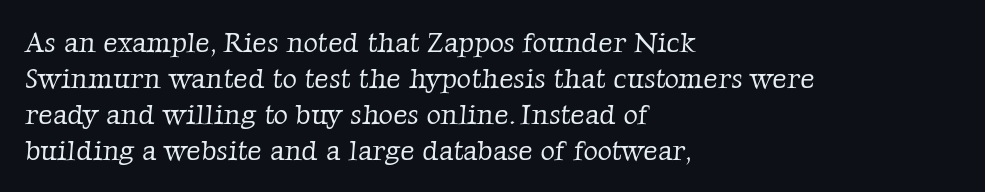
The image shows 28 px light serif type; set left-aligned, normal line spacing (1.28x), normal letter spacing, not underlined; low stroke contrast and a medium x-height.
